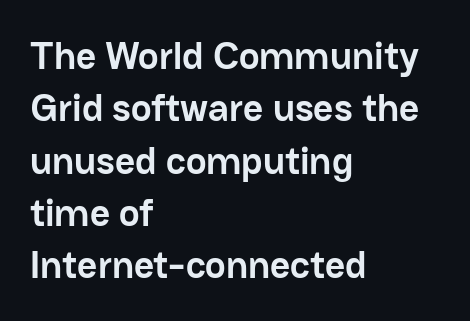
Is this a fixed-width face? No — the glyphs have proportional, varying widths. Reading down the column, the eye jumps a familiar distance to each next line. A typesetter would call this zero additional tracking. Teacher's note: observe the even left margin — that is flush-left alignment.
